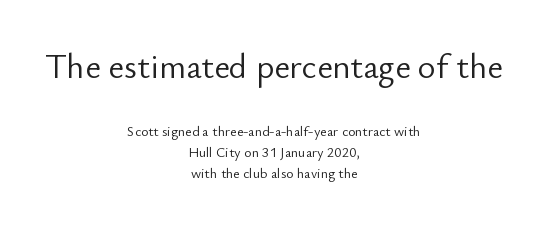
Q: Is the text bold? A: No.
Q: Is the text italic (slanted)? A: No, it is upright.
Q: Is the typeface a serif or a sans-serif typeface? A: Sans-serif.
Q: Is the text underlined? A: No.
Q: How is the paragraph aligned? A: Centered.
Q: Is the spacing between letters normal or unusually wide? A: Normal.
Q: Is the spacing between lines tight, normal or loose? A: Normal.
Q: Which block of text is set in a larger size, the first (top) or the second (bottom)? A: The first (top) one.
Q: Width (condensed, normal, or wide)? A: Normal.
Q: Stroke contrast? A: Low.
Q: x-height? A: Small.
Q: Monospaced? A: No.
